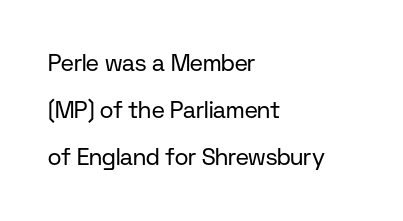
Q: Is the text bold? A: No.
Q: Is the text italic (slanted)? A: No, it is upright.
Q: Is the text underlined? A: No.
Q: How is the paragraph aligned? A: Left-aligned.
Q: Is the spacing between letters normal or unusually wide? A: Normal.
Q: Is the spacing between lines tight, normal or loose? A: Loose.
